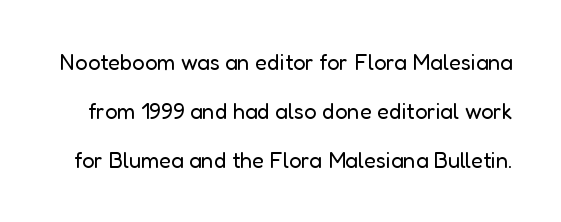
The gaps between neighbouring characters are ordinary and unremarkable. You could fit nearly another row in the gap between these rows. Every stem runs plumb, perpendicular to the baseline. Honestly, there is no underline to notice here at all. Heft: none added — not bold.
